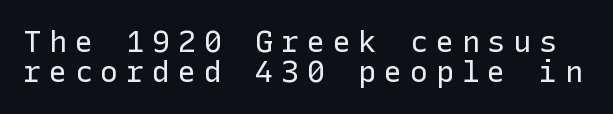
{"serif": "no", "italic": "no", "bold": "no", "weight": "regular", "width": "normal", "stroke_contrast": "low", "x_height": "medium", "underline": "no", "line_spacing": "tight", "line_spacing_ratio": 1.01, "letter_spacing": "wide", "letter_spacing_em": 0.26, "glyph_px": 30}
